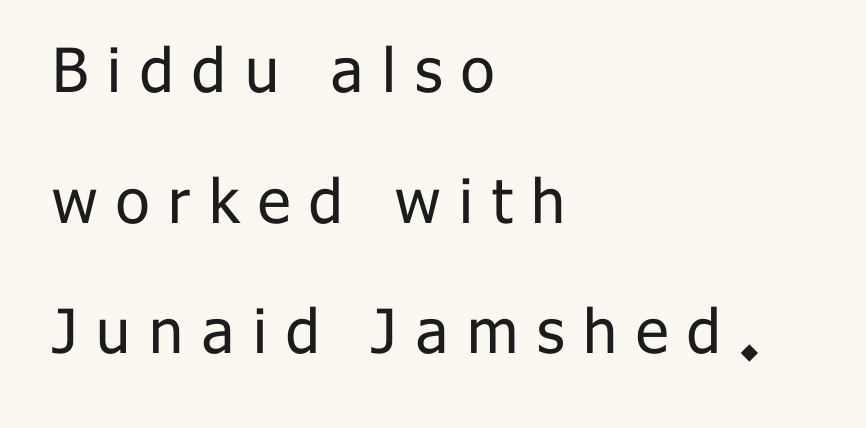
Q: Is the text bold? A: No.
Q: Is the text italic (slanted)? A: No, it is upright.
Q: Is the typeface a serif or a sans-serif typeface? A: Sans-serif.
Q: Is the text underlined? A: No.
Q: How is the paragraph aligned? A: Left-aligned.
Q: Is the spacing between letters normal or unusually wide? A: Unusually wide.
Q: Is the spacing between lines tight, normal or loose? A: Loose.
Q: Width (condensed, normal, or wide)? A: Normal.
Q: Stroke contrast? A: Low.
Q: x-height? A: Medium.
Q: Monospaced? A: No.
